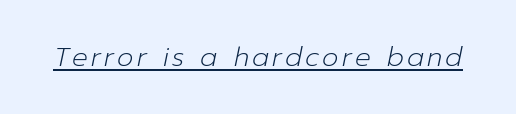
The image shows 26 px text type, italic (leaning right); set underlined.
